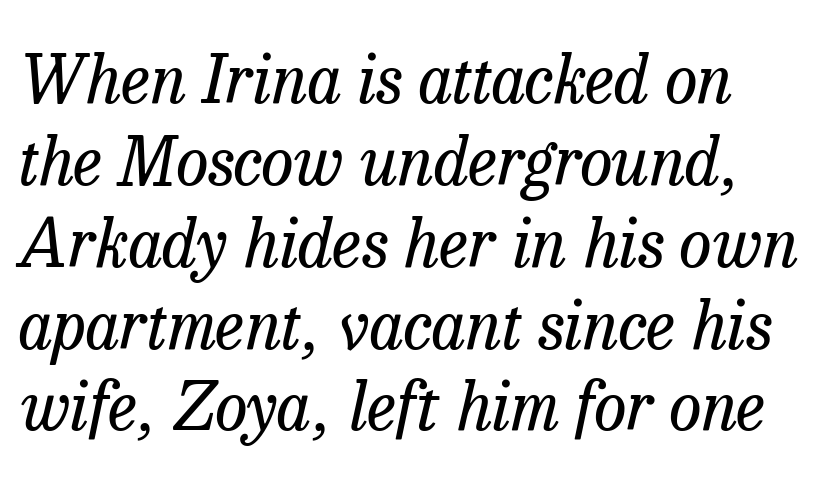
{"serif": "yes", "italic": "yes", "lean": "right", "slant_degrees": 13, "bold": "no", "weight": "regular", "width": "normal", "stroke_contrast": "low", "x_height": "medium", "monospaced": "no", "underline": "no", "align": "left", "line_spacing_ratio": 1.24, "letter_spacing": "normal", "letter_spacing_em": 0.0, "glyph_px": 66}
